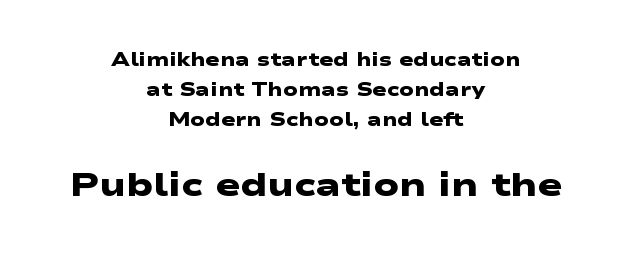
Regarding leading, the lines here are spaced in the standard way. Top chunk: small. Bottom chunk: large. The baseline area is clear. Typeset on center — no edge is straight. Typographically, this falls in the sans-serif category.
